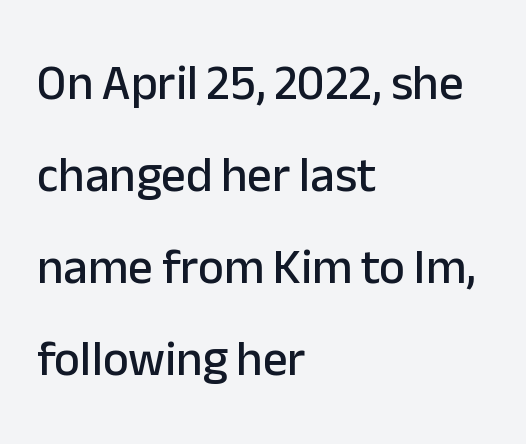
A clean baseline with only descenders dipping below it. Each letter's strokes conclude bluntly, with no projecting serifs. These lines are rendered in a variable-pitch font. The lettering stays uniformly vertical, giving the passage a roman look. Default kerning and tracking; the words read as compact shapes.
